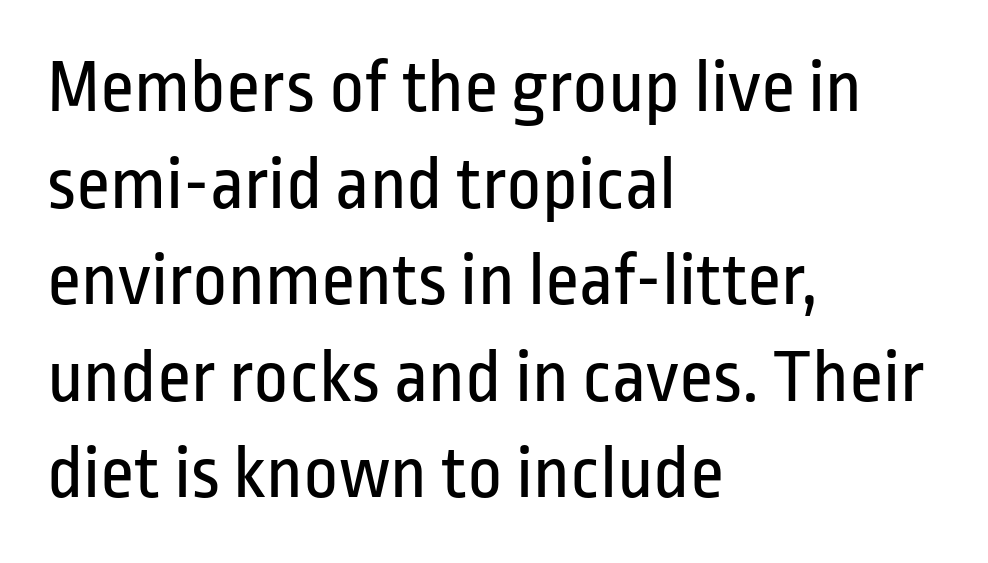
The image shows 76 px regular-weight, condensed sans-serif type, upright; set left-aligned, normal line spacing (1.27x), normal letter spacing, not underlined; low stroke contrast and a medium x-height.
